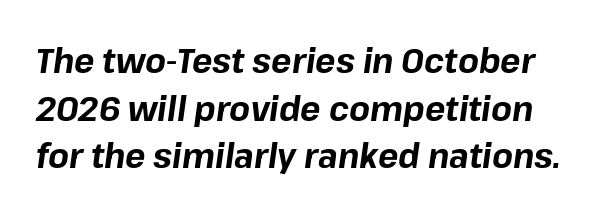
Q: Is the text bold? A: Yes.
Q: Is the text italic (slanted)? A: Yes, it leans right by about 8 degrees.
Q: Is the text underlined? A: No.
Q: Is the spacing between letters normal or unusually wide? A: Normal.
Q: Is the spacing between lines tight, normal or loose? A: Normal.
Q: Width (condensed, normal, or wide)? A: Normal.
Q: Stroke contrast? A: Low.
Q: x-height? A: Medium.
Q: Monospaced? A: No.
